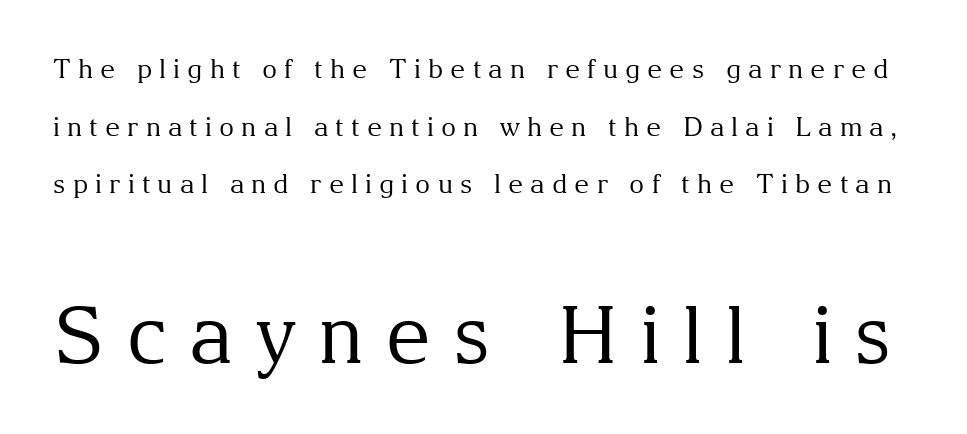
The rendering uses natural spacing where letterforms have individual widths. Observe the serifs anchoring each vertical stroke in this sample. This rendering widens character spacing well past its baseline value. Note: smaller setting up top, larger setting below.
